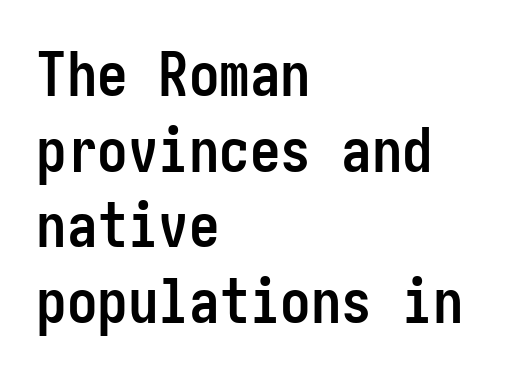
{"serif": "no", "italic": "no", "bold": "yes", "weight": "semibold", "width": "condensed", "stroke_contrast": "low", "x_height": "medium", "underline": "no", "align": "left", "line_spacing_ratio": 1.24, "letter_spacing": "normal", "letter_spacing_em": 0.0, "glyph_px": 61}
